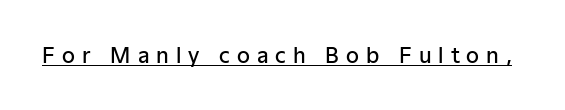
{"italic": "no", "bold": "semi", "underline": "yes", "letter_spacing": "wide", "letter_spacing_em": 0.33, "glyph_px": 21}
